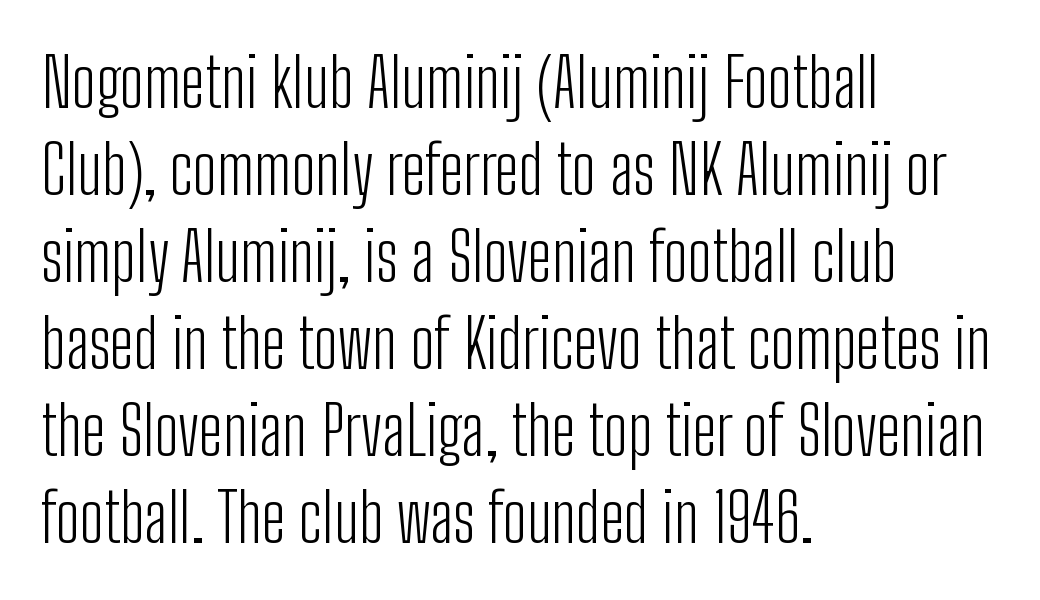
This is sans-serif lettering, the kind often seen on screens and signage. Tracking value appears to be zero — textbook default spacing. The lines in this sample share a left origin and differ only in where they stop. Spacing verdict: proportional, widths tailored to each character. It's the straight-up-and-down kind of type. The rendering uses a moderate line-height, typical for paragraphs.
